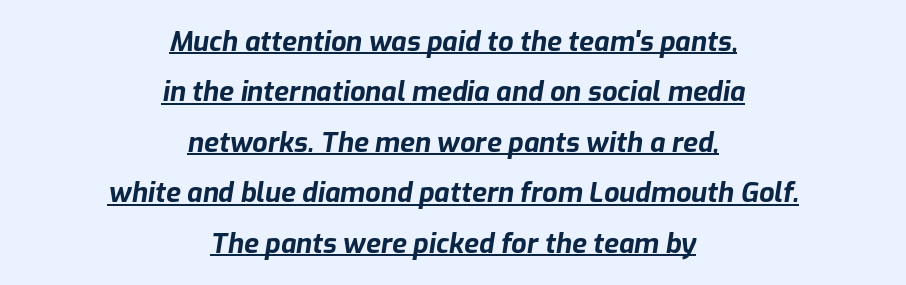
Q: Is the text bold? A: Yes.
Q: Is the text italic (slanted)? A: Yes, it leans right by about 9 degrees.
Q: Is the text underlined? A: Yes.
Q: How is the paragraph aligned? A: Centered.
Q: Is the spacing between letters normal or unusually wide? A: Normal.
